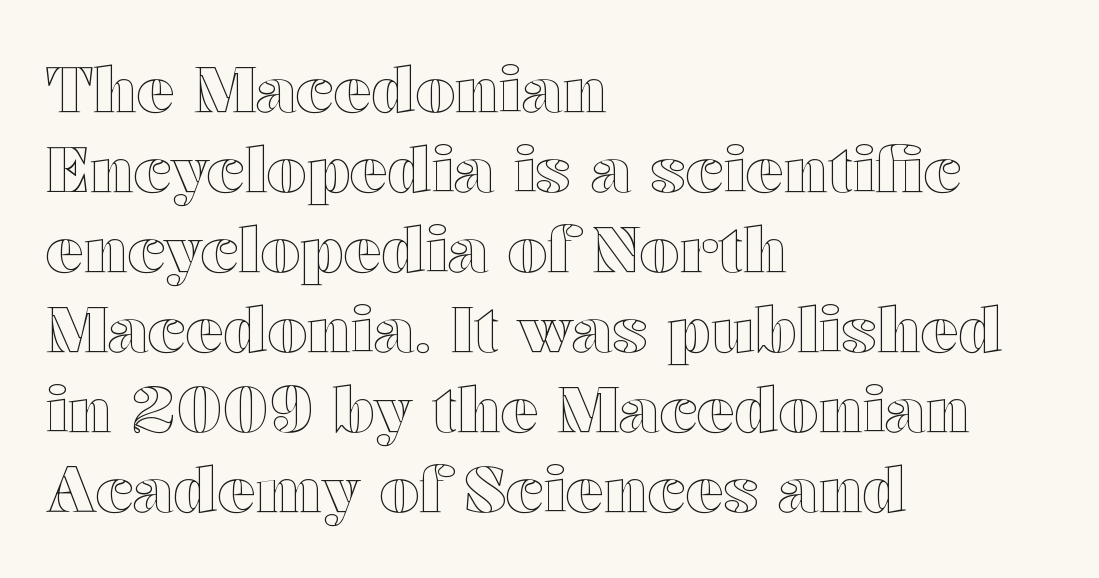
Notice how the passage keeps a crisp vertical edge on the left only. Rule under the text: the space is simply empty. What's the leading like? Ordinary, nothing unusual. The type sits square on the baseline with zero lean. Is this a fixed-width face? No — the glyphs have proportional, varying widths.
